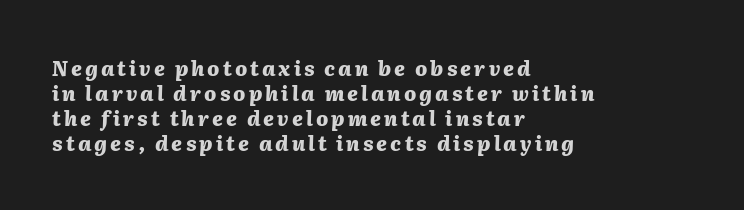
{"italic": "yes", "lean": "right", "slant_degrees": 2, "bold": "yes", "underline": "no", "align": "left", "line_spacing": "normal", "line_spacing_ratio": 1.25, "glyph_px": 20}
